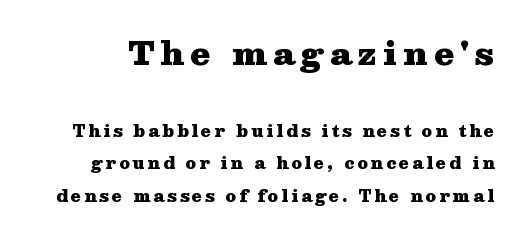
The image shows 32 px heavy, wide serif type, upright; set loose line spacing (2.06x), not underlined; the first (top) block is 2.0x larger; medium stroke contrast and a medium x-height.
